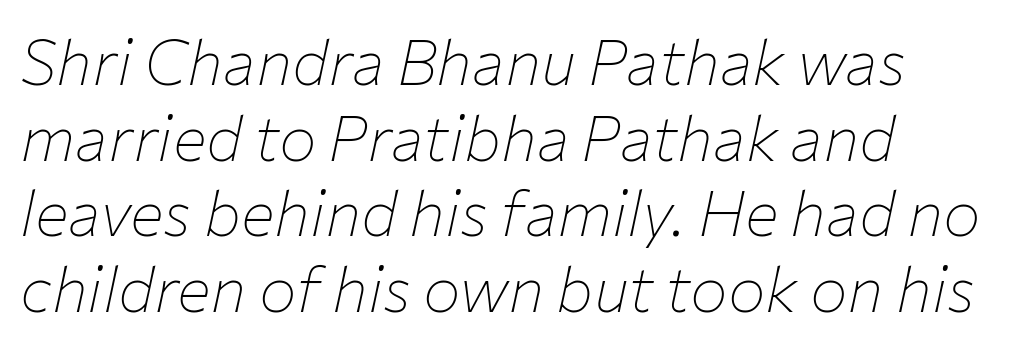
The image shows 63 px thin type, italic (leaning right); set line spacing 1.2x, normal letter spacing, not underlined; low stroke contrast and a medium x-height.
